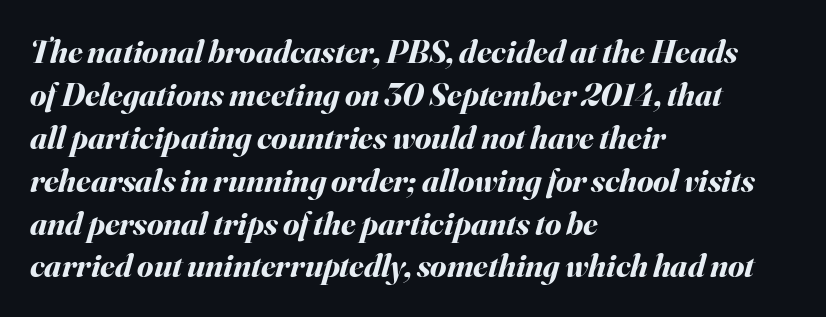
{"italic": "yes", "lean": "right", "slant_degrees": 16, "bold": "yes", "weight": "bold", "width": "normal", "stroke_contrast": "medium", "x_height": "small", "monospaced": "no", "underline": "no", "align": "left", "line_spacing": "normal", "line_spacing_ratio": 1.3, "letter_spacing": "normal", "letter_spacing_em": 0.0, "glyph_px": 33}
